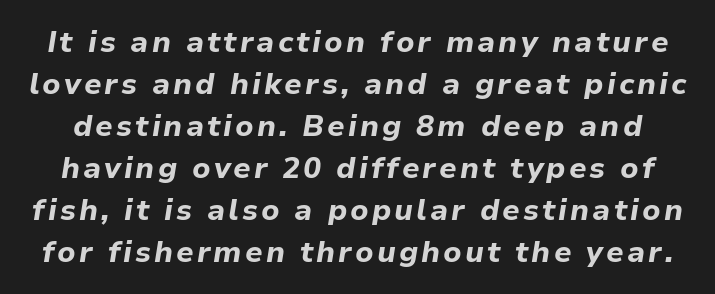
The image shows 30 px bold type, italic (leaning right); set normal line spacing (1.4x), not underlined; low stroke contrast and a medium x-height.
